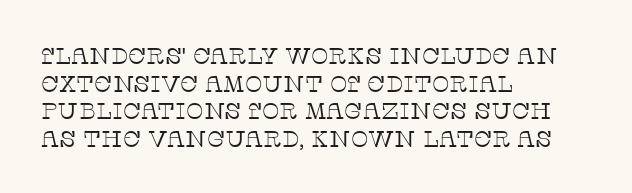
The image shows 23 px text type, upright; set left-aligned, line spacing 1.2x, normal letter spacing, not underlined.
